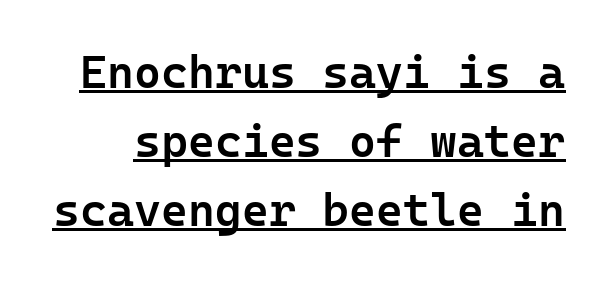
Q: Is the text bold? A: Semi-bold.
Q: Is the text italic (slanted)? A: No, it is upright.
Q: Is the typeface a serif or a sans-serif typeface? A: Sans-serif.
Q: Is the text underlined? A: Yes.
Q: Is the spacing between letters normal or unusually wide? A: Normal.
Q: Is the spacing between lines tight, normal or loose? A: Normal.
Q: Width (condensed, normal, or wide)? A: Normal.
Q: Stroke contrast? A: Low.
Q: x-height? A: Medium.
